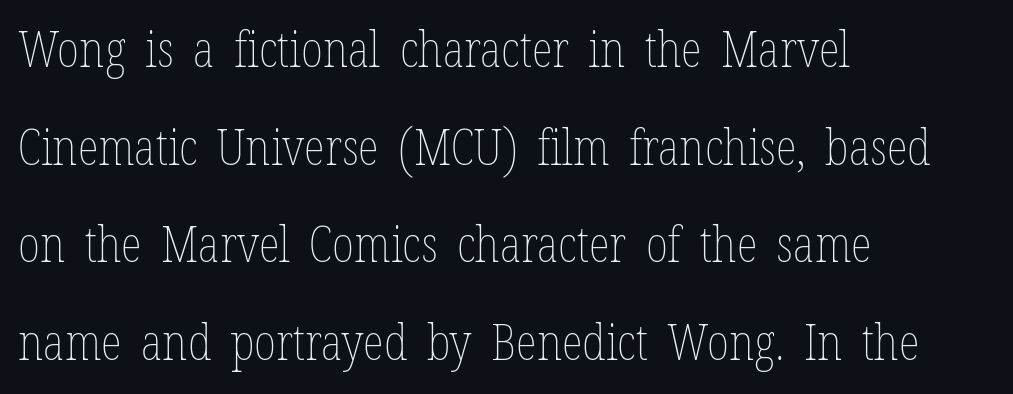
The lines in this sample share a left origin and differ only in where they stop. Horizontal bands of white between lines are thick stripes. Nope, not italic — everything's standing straight. The words here are not underlined. Short note: letters normally spaced.
